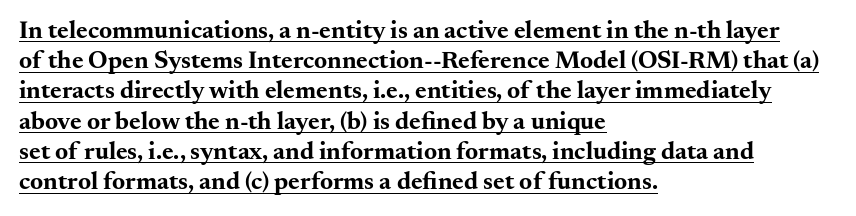
Q: Is the text bold? A: Yes.
Q: Is the text italic (slanted)? A: No, it is upright.
Q: Is the text underlined? A: Yes.
Q: How is the paragraph aligned? A: Left-aligned.
Q: Is the spacing between letters normal or unusually wide? A: Normal.
